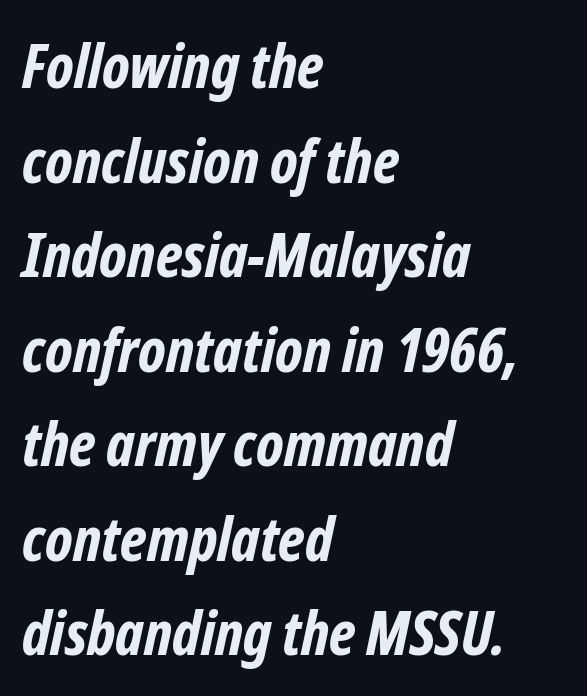
Q: Is the text bold? A: Yes.
Q: Is the typeface a serif or a sans-serif typeface? A: Sans-serif.
Q: Is the text underlined? A: No.
Q: How is the paragraph aligned? A: Left-aligned.
Q: Is the spacing between letters normal or unusually wide? A: Normal.
Q: Is the spacing between lines tight, normal or loose? A: Normal.
Q: Width (condensed, normal, or wide)? A: Condensed.
Q: Stroke contrast? A: Low.
Q: x-height? A: Medium.
Q: Monospaced? A: No.
